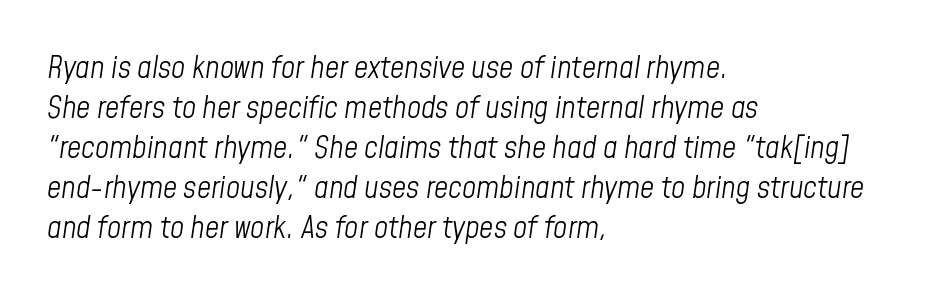
{"italic": "yes", "lean": "right", "slant_degrees": 8, "bold": "no", "weight": "light", "width": "condensed", "stroke_contrast": "low", "x_height": "medium", "monospaced": "no", "underline": "no", "align": "left", "line_spacing": "normal", "line_spacing_ratio": 1.29, "letter_spacing": "normal", "letter_spacing_em": 0.0, "glyph_px": 31}
